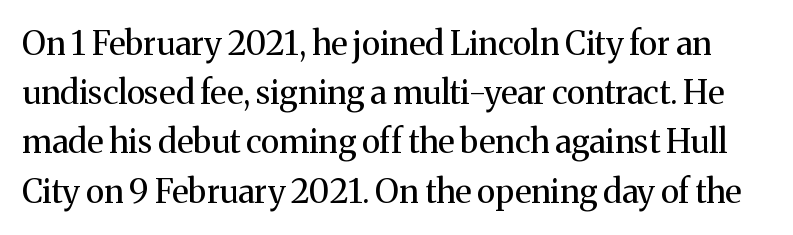
The image shows 33 px regular-weight serif type, upright; set normal line spacing (1.49x), normal letter spacing, not underlined; medium stroke contrast and a medium x-height.
